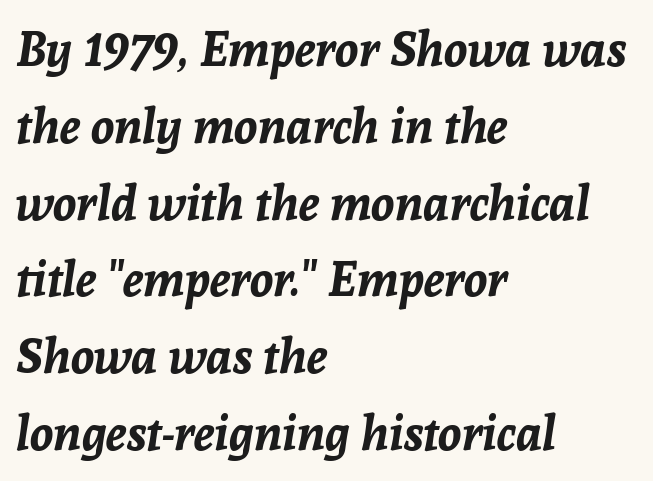
The image shows 48 px bold type, italic (leaning right); set left-aligned, normal line spacing (1.6x), normal letter spacing, not underlined; low stroke contrast and a medium x-height.
